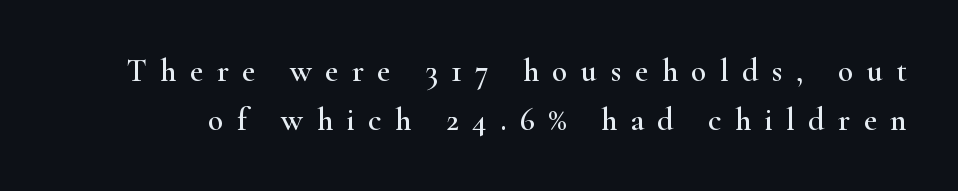
{"serif": "yes", "italic": "no", "width": "wide", "stroke_contrast": "high", "x_height": "small", "monospaced": "no", "underline": "no", "line_spacing": "normal", "line_spacing_ratio": 1.53, "letter_spacing": "wide", "letter_spacing_em": 0.42, "glyph_px": 32}
